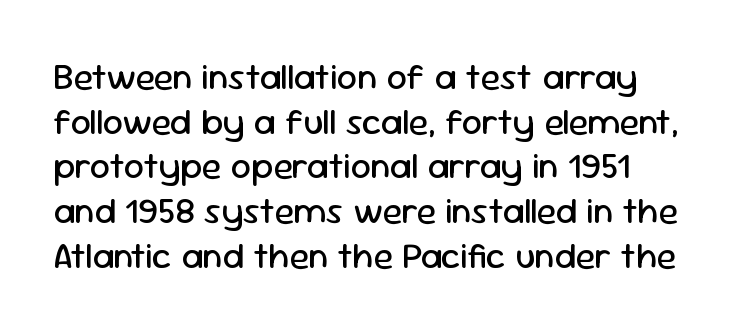
Q: Is the text bold? A: No.
Q: Is the text italic (slanted)? A: No, it is upright.
Q: Is the typeface a serif or a sans-serif typeface? A: Sans-serif.
Q: Is the text underlined? A: No.
Q: How is the paragraph aligned? A: Left-aligned.
Q: Is the spacing between letters normal or unusually wide? A: Normal.
Q: Width (condensed, normal, or wide)? A: Normal.
Q: Stroke contrast? A: Low.
Q: x-height? A: Medium.
Q: Monospaced? A: No.
